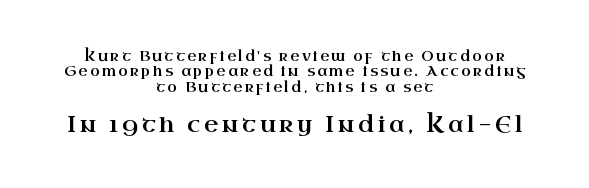
Q: Is the text italic (slanted)? A: No, it is upright.
Q: Is the text underlined? A: No.
Q: How is the paragraph aligned? A: Centered.
Q: Is the spacing between lines tight, normal or loose? A: Tight.
Q: Which block of text is set in a larger size, the first (top) or the second (bottom)? A: The second (bottom) one.
